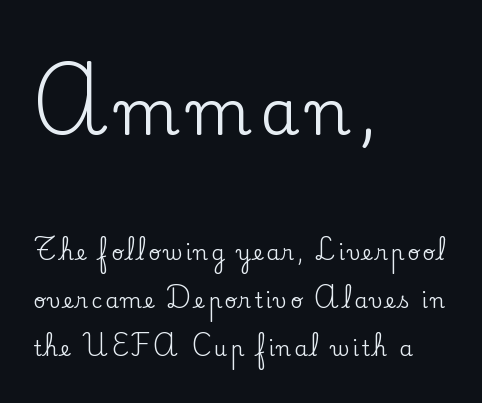
Q: Is the text italic (slanted)? A: No, it is upright.
Q: Is the typeface a serif or a sans-serif typeface? A: Serif.
Q: Is the text underlined? A: No.
Q: How is the paragraph aligned? A: Left-aligned.
Q: Is the spacing between lines tight, normal or loose? A: Loose.
Q: Which block of text is set in a larger size, the first (top) or the second (bottom)? A: The first (top) one.
Q: Width (condensed, normal, or wide)? A: Normal.
Q: Stroke contrast? A: Low.
Q: x-height? A: Small.
Q: Monospaced? A: No.
